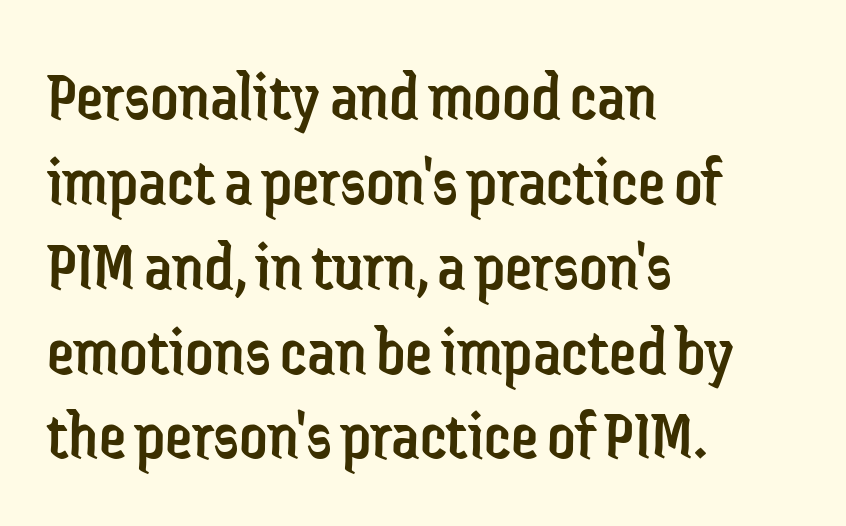
Q: Is the text bold? A: No.
Q: Is the text italic (slanted)? A: No, it is upright.
Q: Is the typeface a serif or a sans-serif typeface? A: Sans-serif.
Q: Is the text underlined? A: No.
Q: How is the paragraph aligned? A: Left-aligned.
Q: Is the spacing between letters normal or unusually wide? A: Normal.
Q: Width (condensed, normal, or wide)? A: Condensed.
Q: Stroke contrast? A: Low.
Q: x-height? A: Medium.
Q: Monospaced? A: No.
